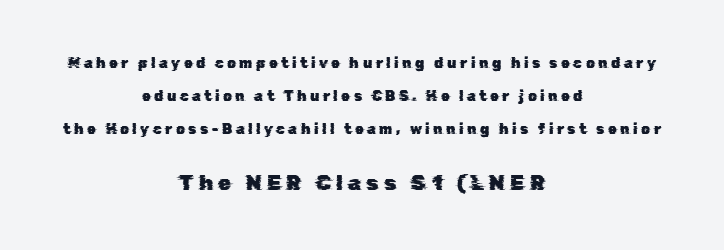
Notice the wide empty band between every row — that's loose leading. Size contrast runs from small at the top to large at the bottom. The zone under the glyphs is completely vacant. Visually the block forms a symmetrical silhouette, jagged on both flanks. The face used here is rendered with a markedly widened letterfit.
